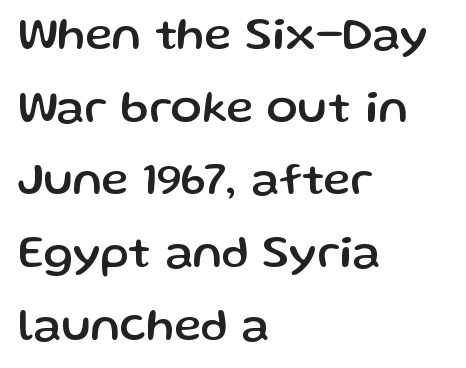
Q: Is the text italic (slanted)? A: No, it is upright.
Q: Is the typeface a serif or a sans-serif typeface? A: Sans-serif.
Q: Is the text underlined? A: No.
Q: How is the paragraph aligned? A: Left-aligned.
Q: Is the spacing between letters normal or unusually wide? A: Normal.
Q: Is the spacing between lines tight, normal or loose? A: Normal.
Q: Width (condensed, normal, or wide)? A: Normal.
Q: Stroke contrast? A: Low.
Q: x-height? A: Medium.
Q: Monospaced? A: No.
